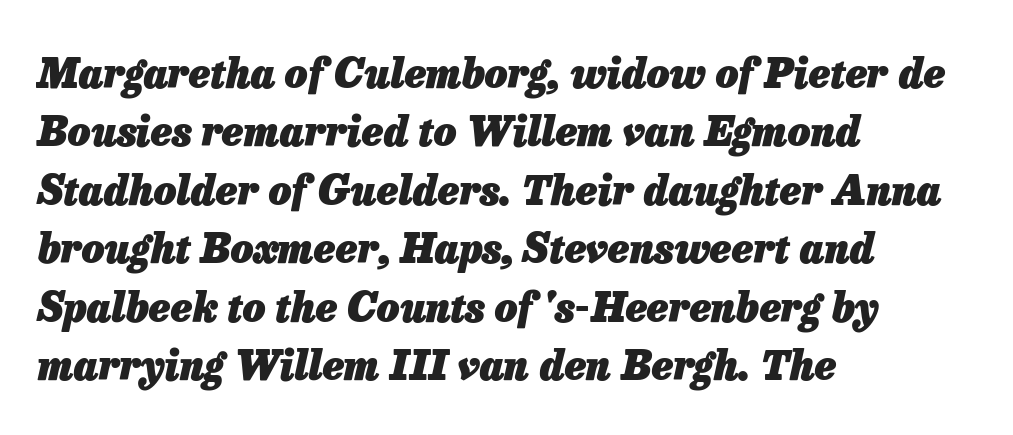
The image shows 40 px heavy type, italic (leaning right); set left-aligned, normal line spacing (1.46x), normal letter spacing, not underlined; low stroke contrast and a medium x-height.
